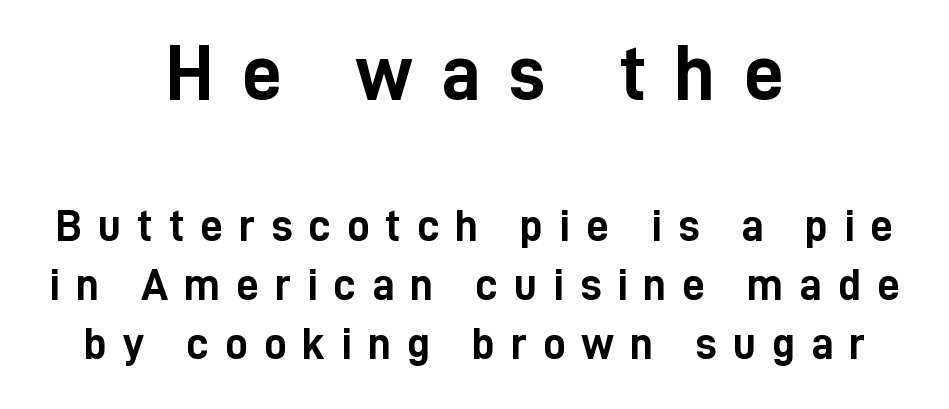
Q: Is the text bold? A: Yes.
Q: Is the text italic (slanted)? A: No, it is upright.
Q: Is the typeface a serif or a sans-serif typeface? A: Sans-serif.
Q: Is the text underlined? A: No.
Q: How is the paragraph aligned? A: Centered.
Q: Is the spacing between letters normal or unusually wide? A: Unusually wide.
Q: Is the spacing between lines tight, normal or loose? A: Normal.
Q: Which block of text is set in a larger size, the first (top) or the second (bottom)? A: The first (top) one.
Q: Width (condensed, normal, or wide)? A: Condensed.
Q: Stroke contrast? A: Low.
Q: x-height? A: Medium.
Q: Monospaced? A: No.
